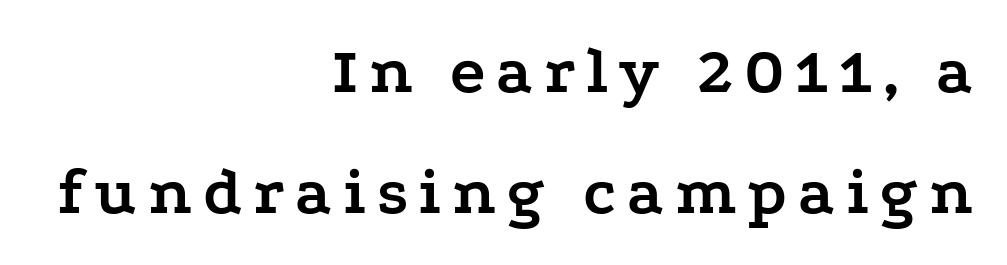
{"serif": "yes", "italic": "no", "bold": "yes", "weight": "semibold", "width": "wide", "stroke_contrast": "low", "x_height": "medium", "monospaced": "no", "underline": "no", "align": "right", "line_spacing_ratio": 1.81, "glyph_px": 67}
